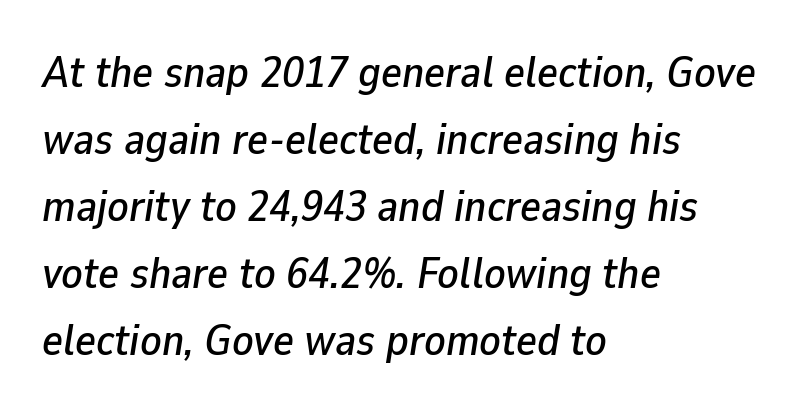
{"italic": "yes", "lean": "right", "slant_degrees": 9, "width": "normal", "stroke_contrast": "low", "x_height": "medium", "monospaced": "no", "underline": "no", "align": "left", "line_spacing": "normal", "line_spacing_ratio": 1.52, "letter_spacing": "normal", "letter_spacing_em": 0.0, "glyph_px": 44}
